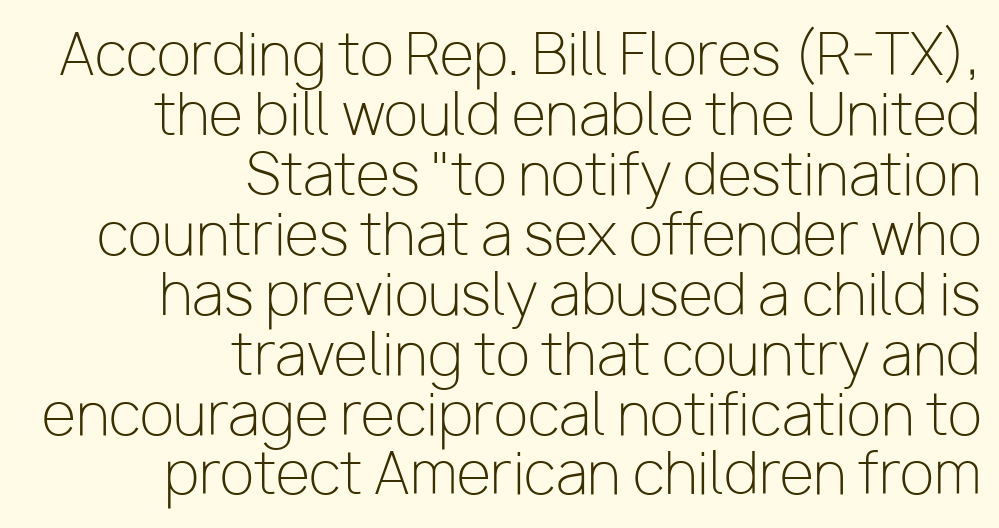
{"serif": "no", "italic": "no", "bold": "no", "weight": "light", "width": "normal", "stroke_contrast": "low", "x_height": "medium", "monospaced": "no", "underline": "no", "align": "right", "line_spacing": "tight", "line_spacing_ratio": 1.07, "letter_spacing": "normal", "letter_spacing_em": 0.0, "glyph_px": 56}
